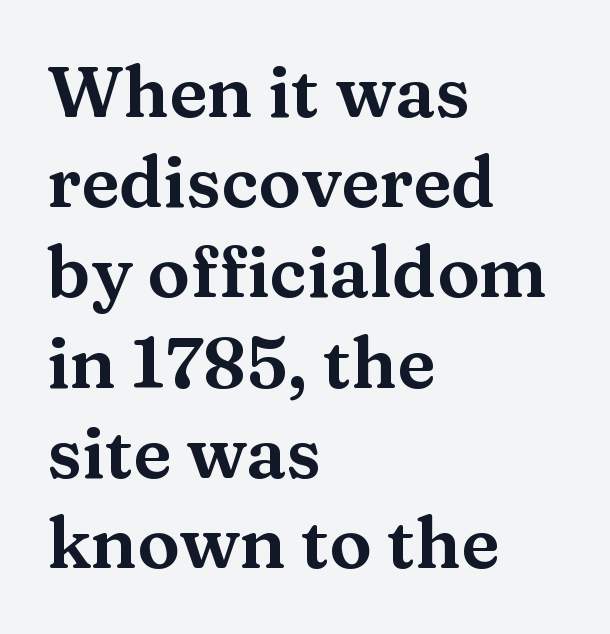
{"serif": "yes", "italic": "no", "width": "wide", "stroke_contrast": "medium", "x_height": "medium", "monospaced": "no", "underline": "no", "align": "left", "line_spacing": "normal", "line_spacing_ratio": 1.27, "letter_spacing": "normal", "letter_spacing_em": 0.0, "glyph_px": 71}
